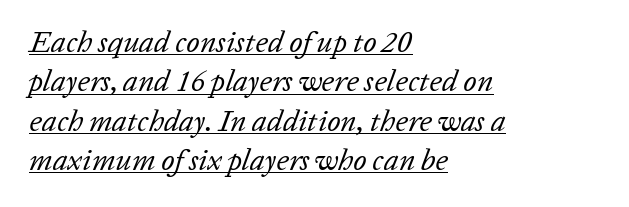
Q: Is the text bold? A: No.
Q: Is the text italic (slanted)? A: Yes, it leans right by about 20 degrees.
Q: Is the text underlined? A: Yes.
Q: How is the paragraph aligned? A: Left-aligned.
Q: Is the spacing between letters normal or unusually wide? A: Normal.
Q: Is the spacing between lines tight, normal or loose? A: Normal.
Q: Width (condensed, normal, or wide)? A: Normal.
Q: Stroke contrast? A: Low.
Q: x-height? A: Medium.
Q: Monospaced? A: No.
